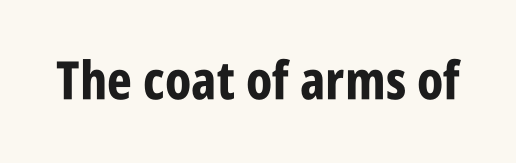
{"serif": "no", "italic": "no", "bold": "yes", "weight": "bold", "width": "condensed", "stroke_contrast": "low", "x_height": "large", "monospaced": "no", "underline": "no", "letter_spacing": "normal", "letter_spacing_em": 0.0, "glyph_px": 53}
